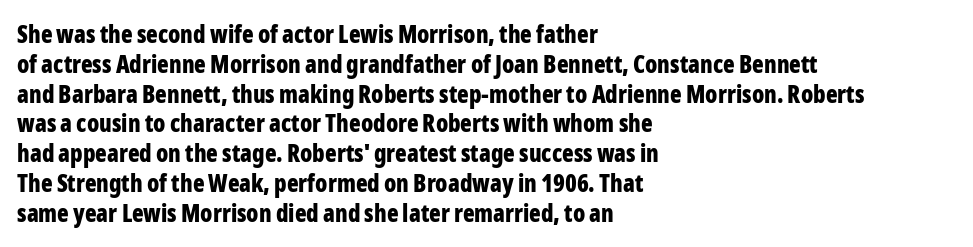
Every character sits straight up, as roman type does. This rendering uses left alignment, leaving the right contour irregular. Letters rest on an invisible, unmarked baseline. The passage shown has conventional tracking throughout. Pretty heavy lettering here — definitely bold.
